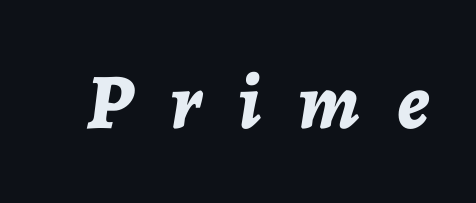
{"italic": "yes", "lean": "right", "slant_degrees": 7, "bold": "yes", "weight": "bold", "width": "normal", "stroke_contrast": "low", "x_height": "medium", "monospaced": "no", "underline": "no", "letter_spacing": "wide", "letter_spacing_em": 0.47, "glyph_px": 79}
